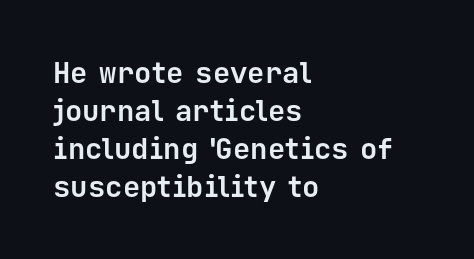
The image shows 29 px bold sans-serif type, upright, monospaced; set left-aligned, normal line spacing (1.31x), normal letter spacing, not underlined; low stroke contrast and a medium x-height.
